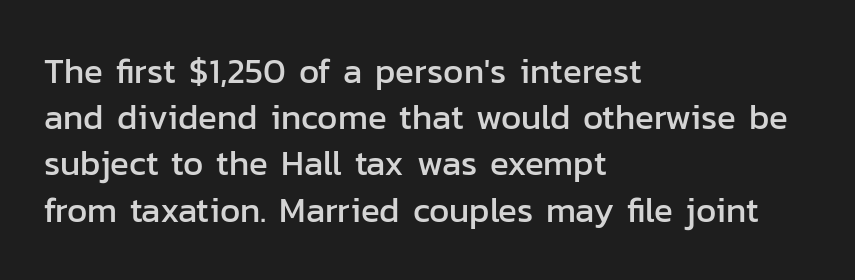
No extra tracking has been applied to these lines. Each letter's strokes conclude bluntly, with no projecting serifs. Any mark beneath the type? The region is blank. Looks like regular typesetting: each glyph gets only the width it needs. Short and long lines alike share a common starting point at left. In terms of posture, this sample is upright.
